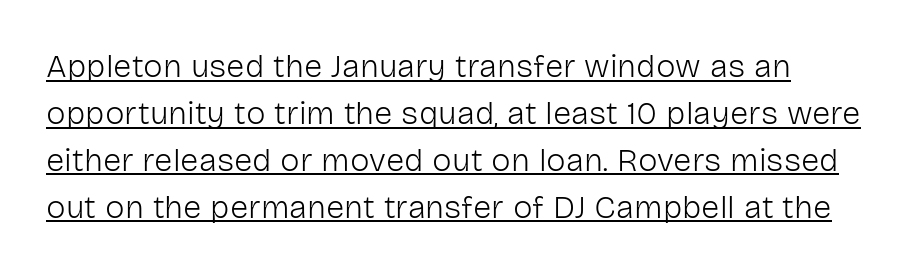
The image shows 33 px light sans-serif type, upright; set normal line spacing (1.42x), normal letter spacing, underlined; low stroke contrast and a medium x-height.
